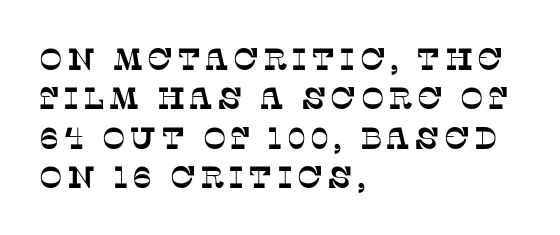
The image shows 31 px serif type; set left-aligned, normal line spacing (1.27x), not underlined; low stroke contrast and a large x-height.
